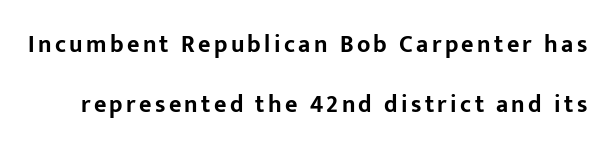
{"italic": "no", "bold": "yes", "underline": "no", "line_spacing": "loose", "line_spacing_ratio": 2.48, "glyph_px": 24}
